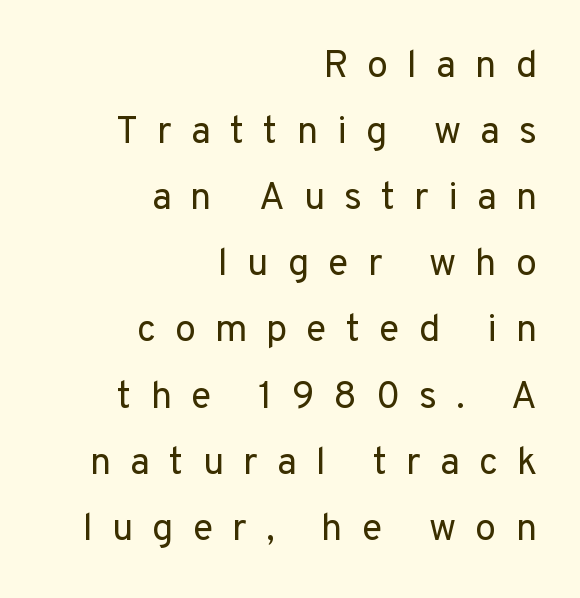
{"serif": "no", "italic": "no", "bold": "no", "weight": "regular", "width": "normal", "stroke_contrast": "low", "x_height": "medium", "monospaced": "no", "underline": "no", "align": "right", "line_spacing_ratio": 1.74, "letter_spacing": "wide", "letter_spacing_em": 0.5, "glyph_px": 38}
